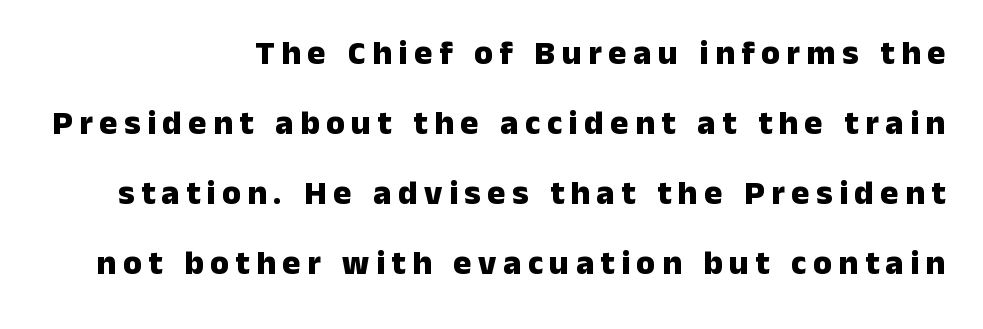
Q: Is the text bold? A: Yes.
Q: Is the text italic (slanted)? A: No, it is upright.
Q: Is the typeface a serif or a sans-serif typeface? A: Sans-serif.
Q: Is the text underlined? A: No.
Q: How is the paragraph aligned? A: Right-aligned.
Q: Is the spacing between lines tight, normal or loose? A: Loose.
Q: Width (condensed, normal, or wide)? A: Normal.
Q: Stroke contrast? A: Low.
Q: x-height? A: Medium.
Q: Monospaced? A: No.
